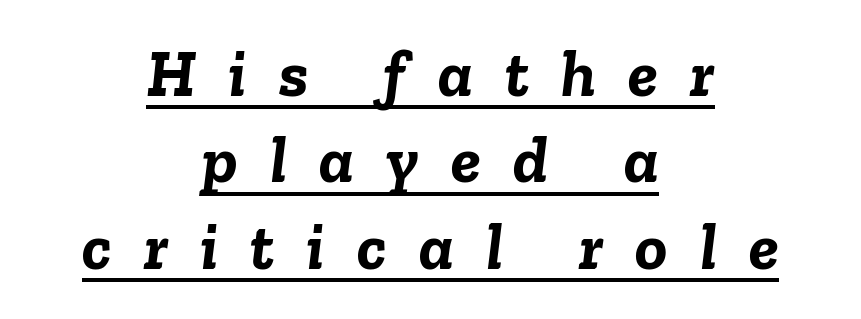
{"italic": "yes", "lean": "right", "slant_degrees": 6, "bold": "yes", "weight": "semibold", "width": "normal", "stroke_contrast": "low", "x_height": "medium", "monospaced": "no", "underline": "yes", "align": "center", "line_spacing": "normal", "line_spacing_ratio": 1.29, "letter_spacing": "wide", "letter_spacing_em": 0.48, "glyph_px": 67}
